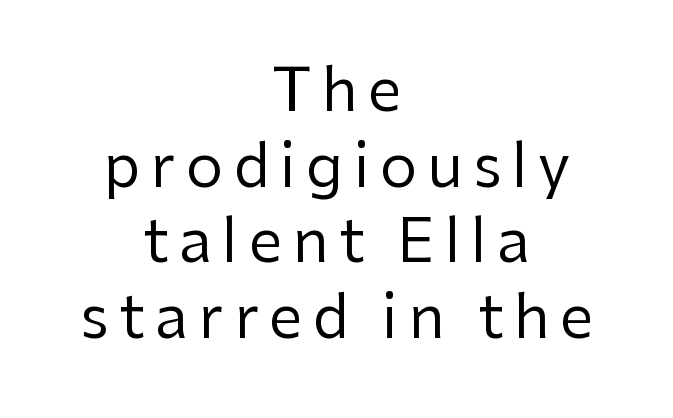
The paragraph shown floats in the horizontal middle. Each letter keeps its own natural width here, so spacing adapts to shape. Posture: vertical. Reading down the column, the eye jumps a familiar distance to each next line.
